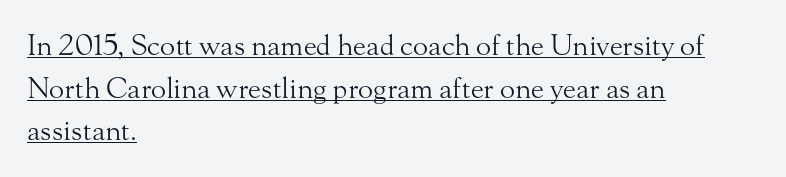
The image shows 28 px light serif type, upright; set left-aligned, normal line spacing (1.52x), normal letter spacing, underlined; medium stroke contrast and a small x-height.
